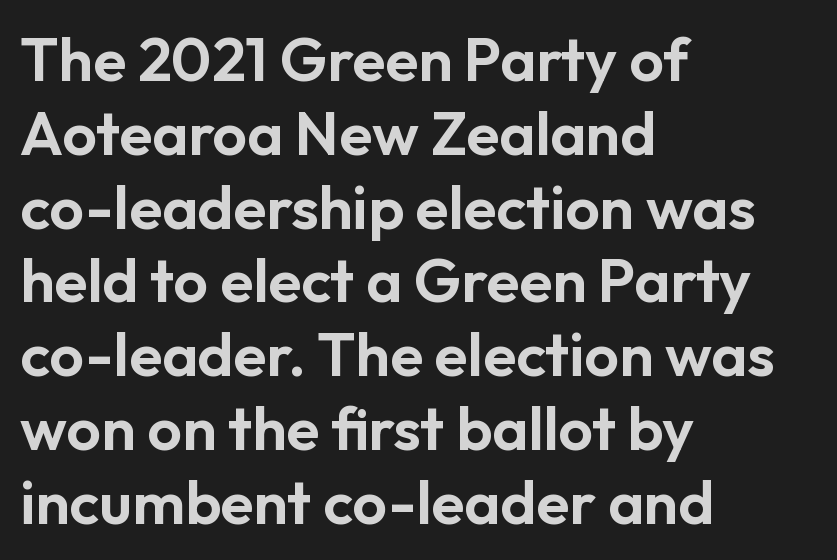
Q: Is the text italic (slanted)? A: No, it is upright.
Q: Is the typeface a serif or a sans-serif typeface? A: Sans-serif.
Q: Is the text underlined? A: No.
Q: How is the paragraph aligned? A: Left-aligned.
Q: Is the spacing between letters normal or unusually wide? A: Normal.
Q: Width (condensed, normal, or wide)? A: Normal.
Q: Stroke contrast? A: Low.
Q: x-height? A: Medium.
Q: Monospaced? A: No.
